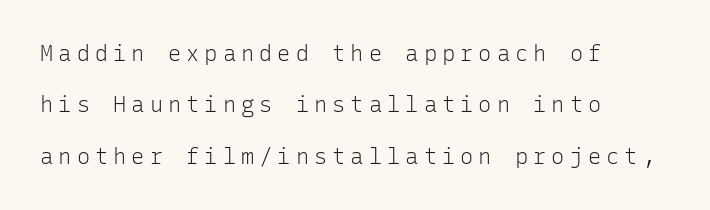
No italicization has been applied; the sample stays upright. The type is letterspaced generously, with wide tracking. Unmarked baselines from the first word to the last. Typeset ragged right — the left edge is the straight one.
